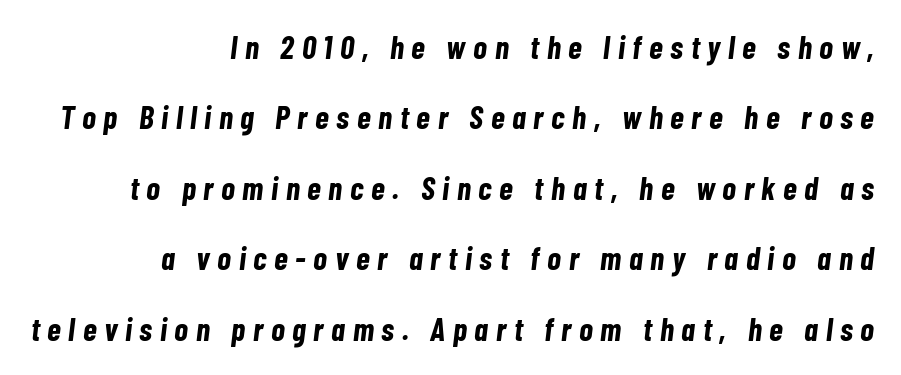
The image shows 32 px bold, condensed type, italic (leaning right); set right-aligned, loose line spacing (2.2x), unusually wide letter spacing (+0.24 em), not underlined; low stroke contrast and a medium x-height.
